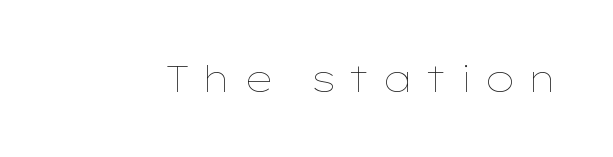
{"italic": "no", "bold": "no", "weight": "thin", "width": "wide", "stroke_contrast": "low", "x_height": "medium", "monospaced": "no", "underline": "no", "letter_spacing": "wide", "letter_spacing_em": 0.3, "glyph_px": 37}
